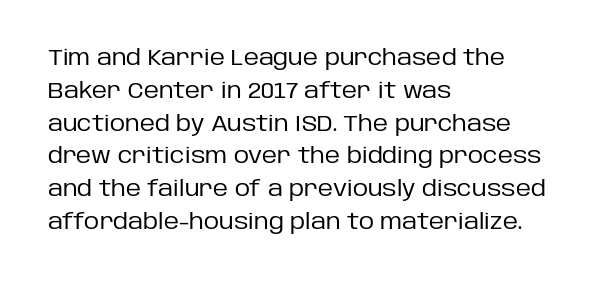
The image shows 21 px text type, upright; set left-aligned, normal line spacing (1.56x), normal letter spacing, not underlined.
